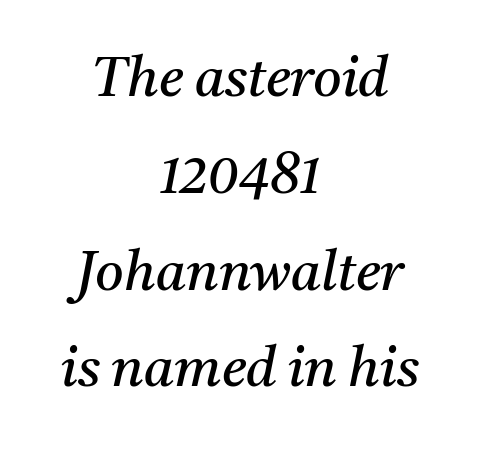
No extra tracking has been applied to these lines. Slanted lettering throughout. The glyphs in this specimen are seriffed. Any mark beneath the type? The region is blank. Think of a printed novel: that variable character pitch is what you see here.
